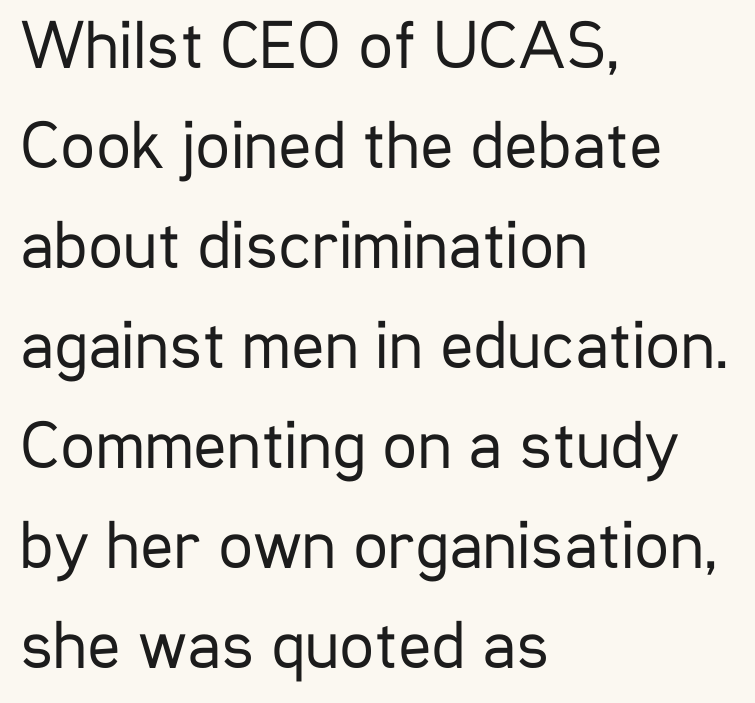
Q: Is the text bold? A: No.
Q: Is the text italic (slanted)? A: No, it is upright.
Q: Is the typeface a serif or a sans-serif typeface? A: Sans-serif.
Q: Is the text underlined? A: No.
Q: How is the paragraph aligned? A: Left-aligned.
Q: Is the spacing between letters normal or unusually wide? A: Normal.
Q: Is the spacing between lines tight, normal or loose? A: Normal.
Q: Width (condensed, normal, or wide)? A: Condensed.
Q: Stroke contrast? A: Low.
Q: x-height? A: Medium.
Q: Monospaced? A: No.
